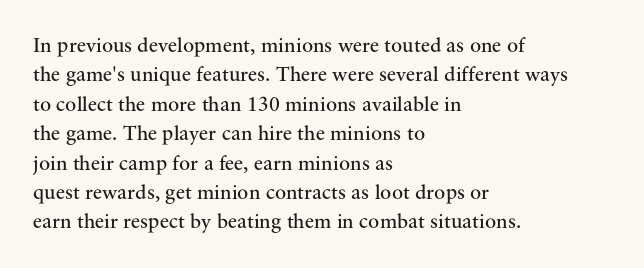
{"italic": "no", "bold": "no", "underline": "no", "align": "left", "line_spacing": "normal", "line_spacing_ratio": 1.4, "letter_spacing": "normal", "letter_spacing_em": 0.0, "glyph_px": 21}
